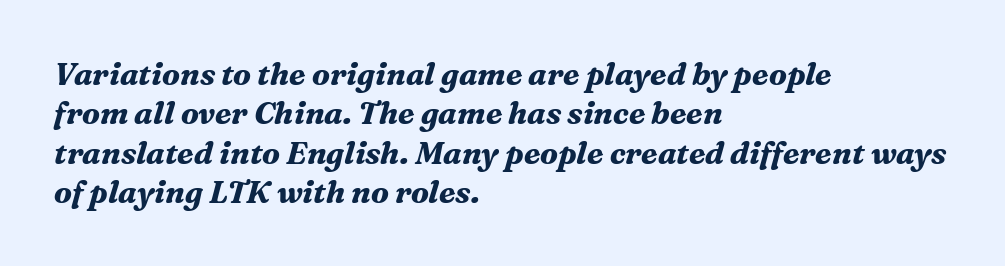
{"serif": "yes", "italic": "yes", "lean": "right", "slant_degrees": 16, "bold": "yes", "weight": "bold", "width": "normal", "stroke_contrast": "medium", "x_height": "medium", "monospaced": "no", "underline": "no", "align": "left", "line_spacing": "normal", "line_spacing_ratio": 1.27, "letter_spacing": "normal", "letter_spacing_em": 0.0, "glyph_px": 31}
